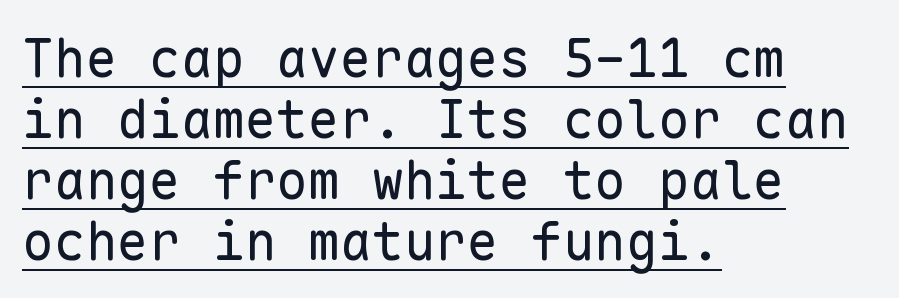
Q: Is the text bold? A: No.
Q: Is the text italic (slanted)? A: No, it is upright.
Q: Is the typeface a serif or a sans-serif typeface? A: Sans-serif.
Q: Is the text underlined? A: Yes.
Q: How is the paragraph aligned? A: Left-aligned.
Q: Is the spacing between letters normal or unusually wide? A: Normal.
Q: Is the spacing between lines tight, normal or loose? A: Tight.
Q: Width (condensed, normal, or wide)? A: Normal.
Q: Stroke contrast? A: Low.
Q: x-height? A: Medium.
Q: Monospaced? A: Yes.
